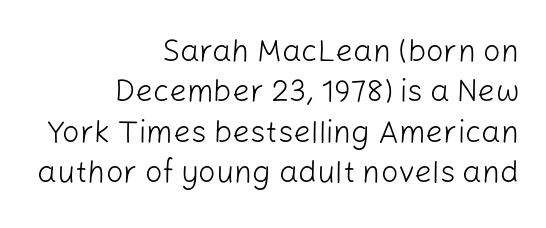
Counters stay open thanks to moderate or lighter strokes. Teacher's note: observe the even right margin — that is flush-right alignment. A clean baseline with only descenders dipping below it. Every character sits straight up, as roman type does. You could call the tracking neutral — neither tight nor loose.
